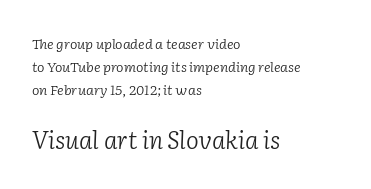
The image shows 24 px text type, italic (leaning right); set left-aligned, normal line spacing (1.63x), normal letter spacing, not underlined; the second (bottom) block is 1.71x larger.
